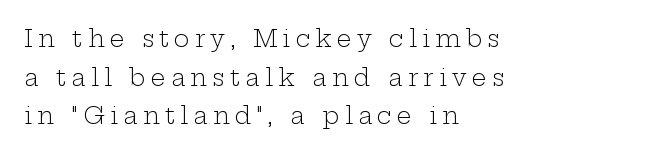
Q: Is the text bold? A: No.
Q: Is the text italic (slanted)? A: No, it is upright.
Q: Is the text underlined? A: No.
Q: How is the paragraph aligned? A: Left-aligned.
Q: Is the spacing between letters normal or unusually wide? A: Unusually wide.
Q: Is the spacing between lines tight, normal or loose? A: Normal.
